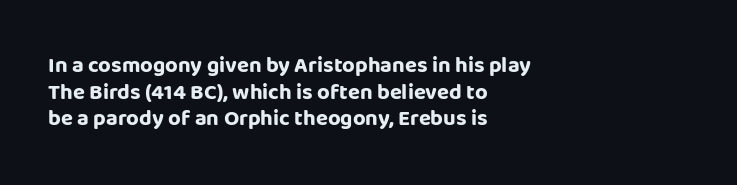
{"italic": "no", "bold": "yes", "underline": "no", "align": "left", "line_spacing_ratio": 1.21, "letter_spacing": "normal", "letter_spacing_em": 0.0, "glyph_px": 22}
